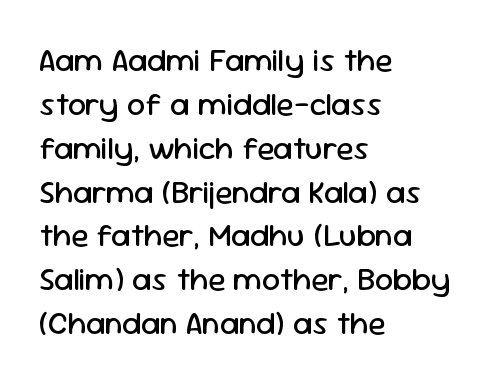
Honestly, there is no underline to notice here at all. The typeface chosen for these lines omits serifs. This sample is left-justified, so line endings fall wherever the words run out. This is the regular roman posture of the typeface.
